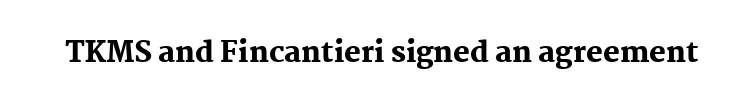
{"serif": "yes", "italic": "no", "bold": "yes", "weight": "heavy", "width": "normal", "stroke_contrast": "medium", "x_height": "medium", "monospaced": "no", "underline": "no", "letter_spacing": "normal", "letter_spacing_em": 0.0, "glyph_px": 28}
